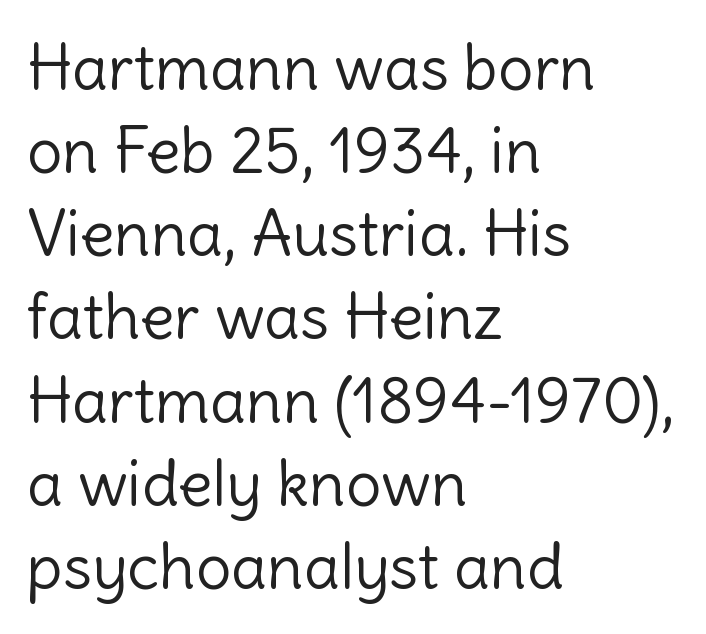
Q: Is the text bold? A: No.
Q: Is the text italic (slanted)? A: No, it is upright.
Q: Is the typeface a serif or a sans-serif typeface? A: Sans-serif.
Q: Is the text underlined? A: No.
Q: How is the paragraph aligned? A: Left-aligned.
Q: Is the spacing between letters normal or unusually wide? A: Normal.
Q: Is the spacing between lines tight, normal or loose? A: Normal.
Q: Width (condensed, normal, or wide)? A: Normal.
Q: x-height? A: Medium.
Q: Monospaced? A: No.
